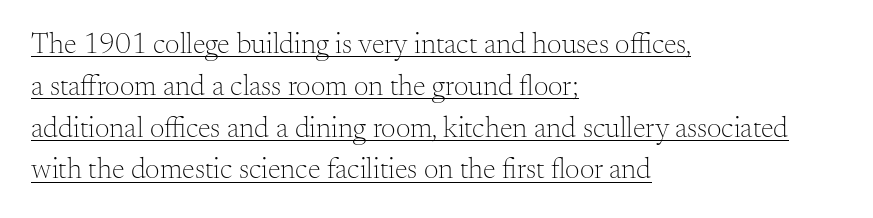
Serif or sans? Serif — the stroke terminals have little feet. The rendering uses natural spacing where letterforms have individual widths. Layout note: lines flush left. The rows are spaced the way most documents space them. Tracking here is standard; glyphs follow each other at the usual distance. No extra ink here — the face is not bold.
